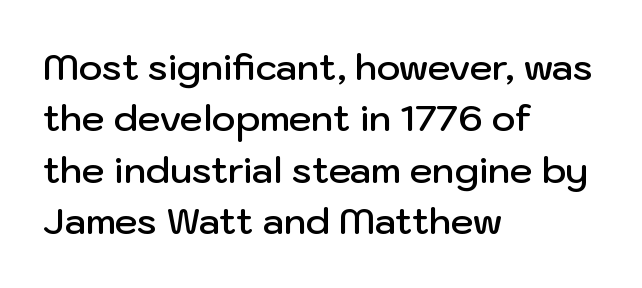
{"serif": "no", "italic": "no", "bold": "semi", "weight": "semibold", "width": "normal", "stroke_contrast": "low", "x_height": "medium", "monospaced": "no", "underline": "no", "align": "left", "line_spacing": "normal", "line_spacing_ratio": 1.43, "letter_spacing": "normal", "letter_spacing_em": 0.0, "glyph_px": 36}
